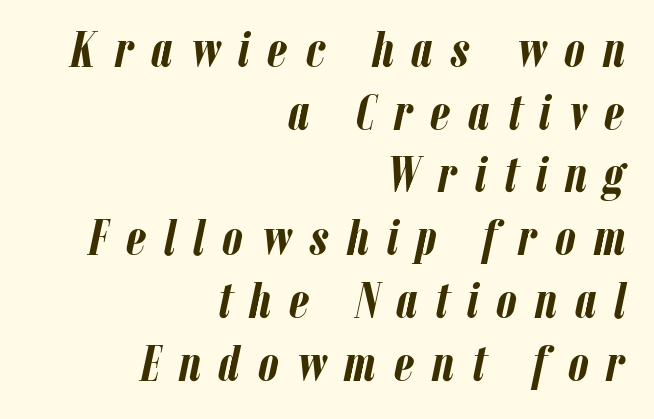
Compared with a flush-left layout, this one pins lines to the opposite, right side. The space beneath each line is pristine and unruled. Someone cranked the tracking dial way up on this one. You could not count columns in this text — the font is proportionally spaced. The lettering tilts uniformly, giving the passage an italic look. Chunky letters — that's bold for sure.
